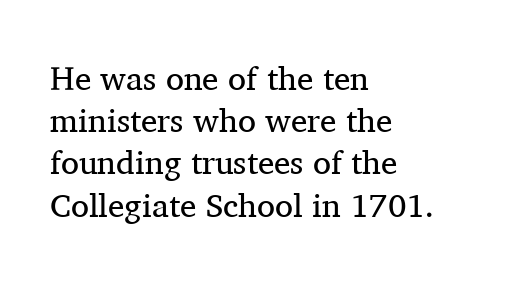
{"serif": "yes", "italic": "no", "bold": "no", "weight": "regular", "width": "normal", "stroke_contrast": "medium", "x_height": "medium", "monospaced": "no", "underline": "no", "align": "left", "line_spacing": "normal", "line_spacing_ratio": 1.28, "letter_spacing": "normal", "letter_spacing_em": 0.0, "glyph_px": 33}
